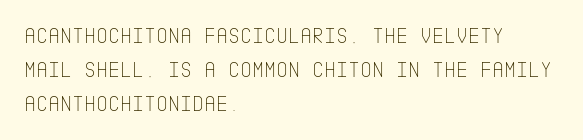
Just letters on the line, the space beneath them empty. Evenly set lines give the paragraph a standard silhouette. Heft: none added — not bold. Notice how the passage keeps a crisp vertical edge on the left only. No extra tracking has been applied to these lines. A roman cut, with each character standing at attention.
